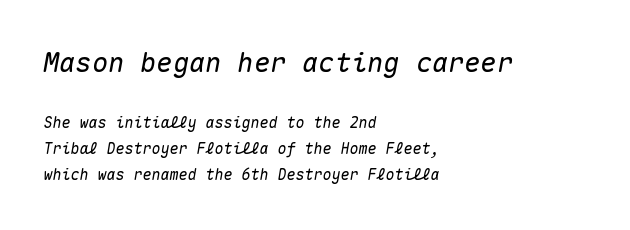
The image shows 27 px text type, italic (leaning right); set left-aligned, line spacing 1.73x, normal letter spacing, not underlined; the first (top) block is 1.8x larger.
